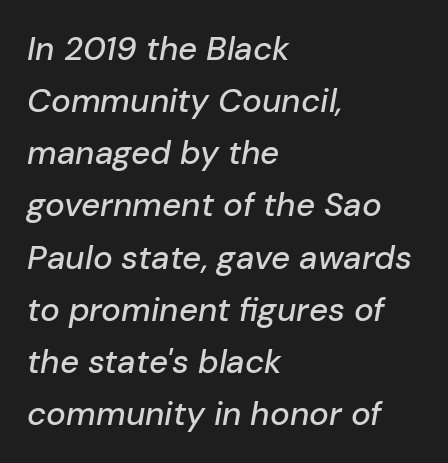
{"italic": "yes", "lean": "right", "slant_degrees": 10, "width": "normal", "stroke_contrast": "low", "x_height": "medium", "monospaced": "no", "underline": "no", "align": "left", "line_spacing": "normal", "line_spacing_ratio": 1.58, "letter_spacing": "normal", "letter_spacing_em": 0.0, "glyph_px": 33}
